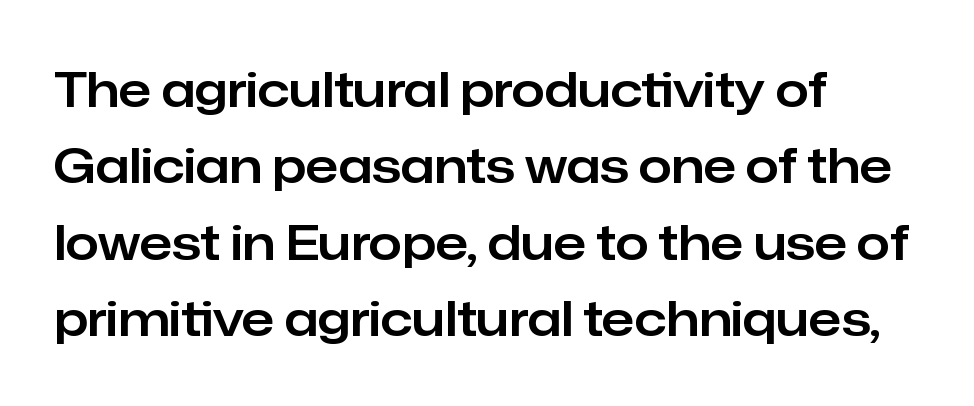
The image shows 48 px sans-serif type, upright; set left-aligned, normal line spacing (1.59x), normal letter spacing, not underlined; low stroke contrast and a medium x-height.
